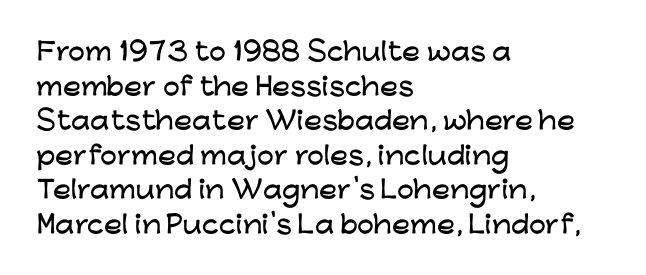
The image shows 24 px text type, upright; set left-aligned, normal line spacing (1.44x), normal letter spacing, not underlined.
